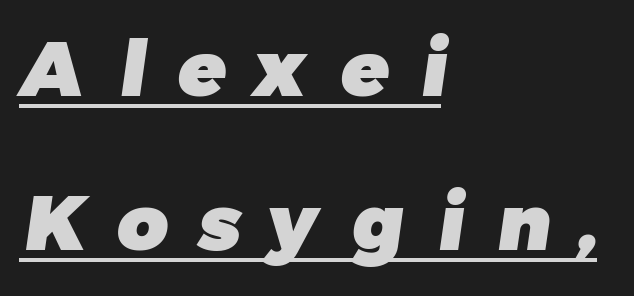
{"serif": "no", "bold": "yes", "weight": "heavy", "width": "normal", "stroke_contrast": "low", "x_height": "medium", "monospaced": "no", "underline": "yes", "align": "left", "line_spacing": "loose", "line_spacing_ratio": 1.97, "letter_spacing": "wide", "letter_spacing_em": 0.41, "glyph_px": 78}
